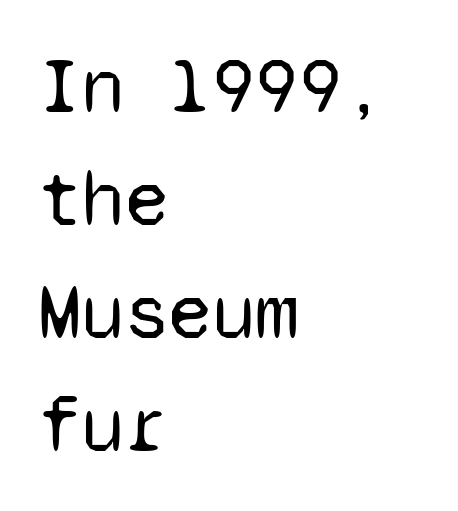
The rendering uses a moderate line-height, typical for paragraphs. This is the regular roman posture of the typeface. Weight: regular or lighter. Underline: absent.
